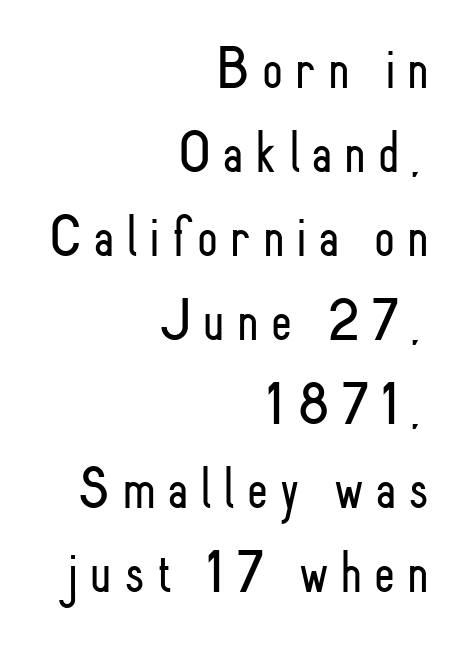
Q: Is the text bold? A: No.
Q: Is the text italic (slanted)? A: No, it is upright.
Q: Is the typeface a serif or a sans-serif typeface? A: Sans-serif.
Q: Is the text underlined? A: No.
Q: How is the paragraph aligned? A: Right-aligned.
Q: Is the spacing between letters normal or unusually wide? A: Unusually wide.
Q: Is the spacing between lines tight, normal or loose? A: Normal.
Q: Width (condensed, normal, or wide)? A: Condensed.
Q: Stroke contrast? A: Low.
Q: x-height? A: Small.
Q: Monospaced? A: No.
